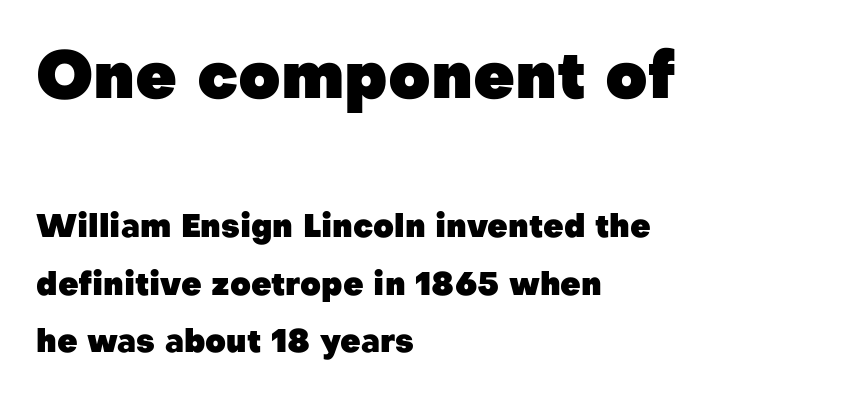
{"serif": "no", "italic": "no", "bold": "yes", "weight": "heavy", "width": "normal", "stroke_contrast": "low", "x_height": "medium", "monospaced": "no", "underline": "no", "align": "left", "line_spacing_ratio": 1.81, "letter_spacing": "normal", "letter_spacing_em": 0.0, "larger_block": "first", "size_ratio": 2.03, "glyph_px": 65}
